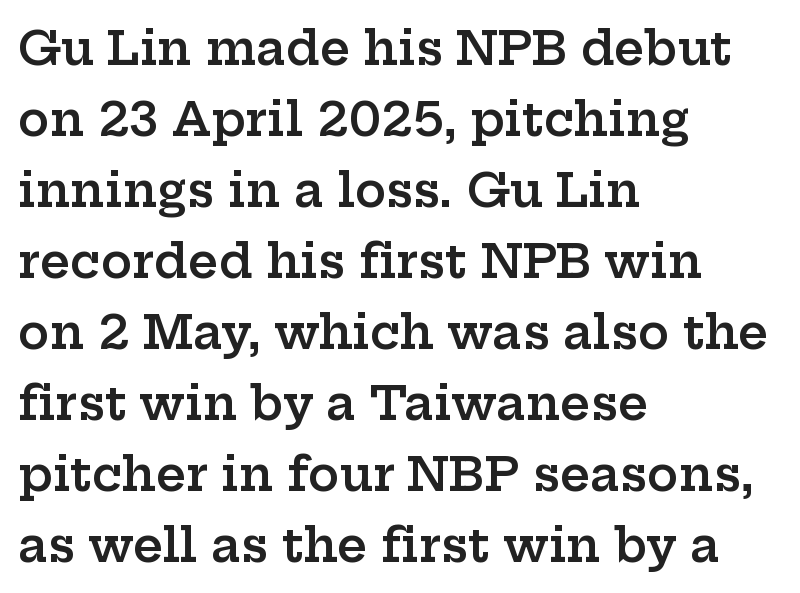
Each glyph is drawn with semibold strokes, heavier than normal yet not fully bold. Clear beneath every line of the passage. In terms of letterform style, serifs are clearly present. Each letter keeps its own natural width here, so spacing adapts to shape. Default kerning and tracking; the words read as compact shapes.
